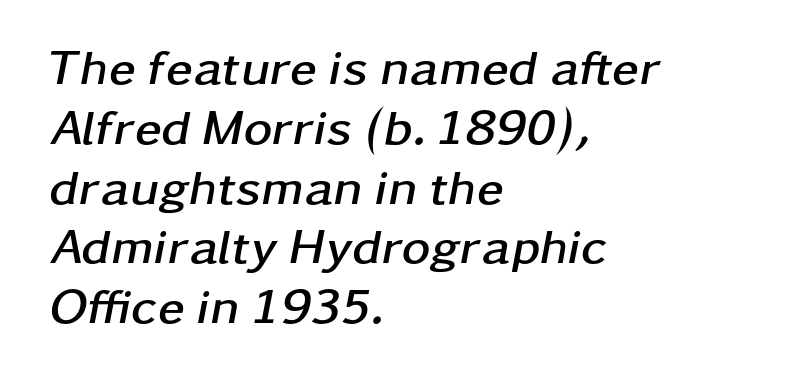
The image shows 49 px semibold, wide type, italic (leaning right); set left-aligned, line spacing 1.22x, normal letter spacing, not underlined; low stroke contrast and a medium x-height.
